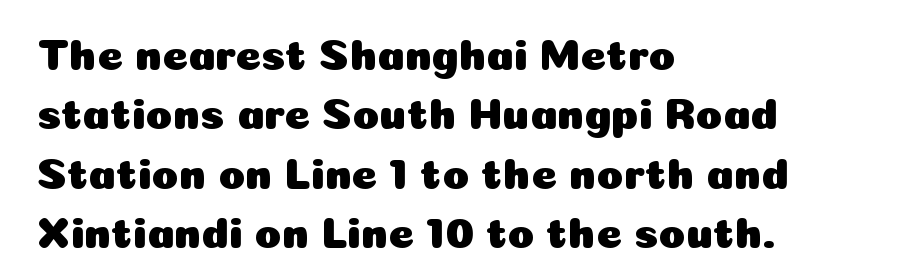
Default kerning and tracking; the words read as compact shapes. The characters display no serif detailing; their extremities are plain. Letters rest on an invisible, unmarked baseline. Line spacing here is normal.
